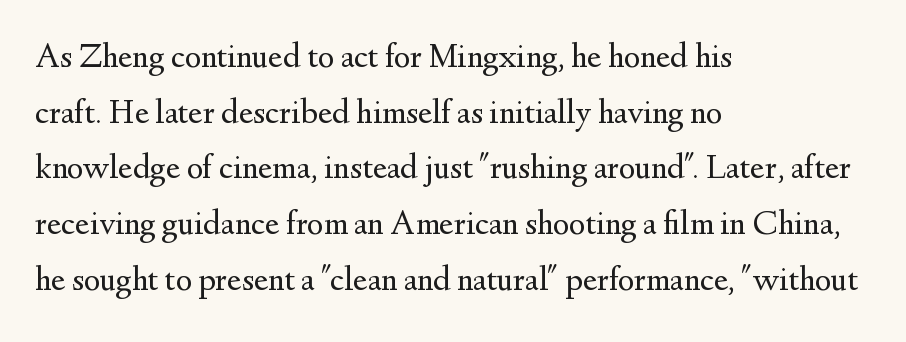
The image shows 35 px regular-weight serif type, upright; set left-aligned, normal line spacing (1.59x), normal letter spacing, not underlined; medium stroke contrast and a small x-height.
